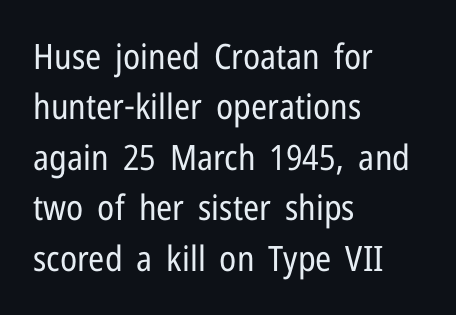
Q: Is the text bold? A: No.
Q: Is the text italic (slanted)? A: No, it is upright.
Q: Is the typeface a serif or a sans-serif typeface? A: Sans-serif.
Q: Is the text underlined? A: No.
Q: How is the paragraph aligned? A: Left-aligned.
Q: Is the spacing between letters normal or unusually wide? A: Normal.
Q: Is the spacing between lines tight, normal or loose? A: Normal.
Q: Width (condensed, normal, or wide)? A: Condensed.
Q: Stroke contrast? A: Low.
Q: x-height? A: Medium.
Q: Monospaced? A: No.
